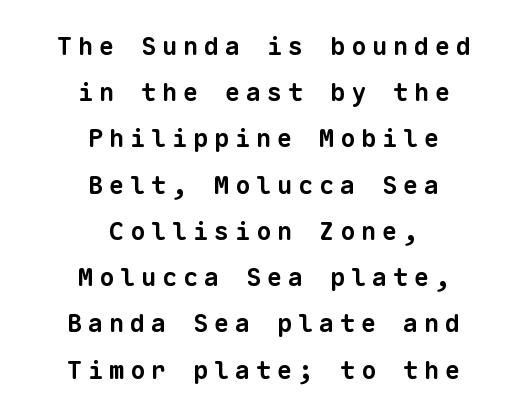
The image shows 25 px bold type; set centered, line spacing 1.85x, unusually wide letter spacing (+0.24 em), not underlined.
